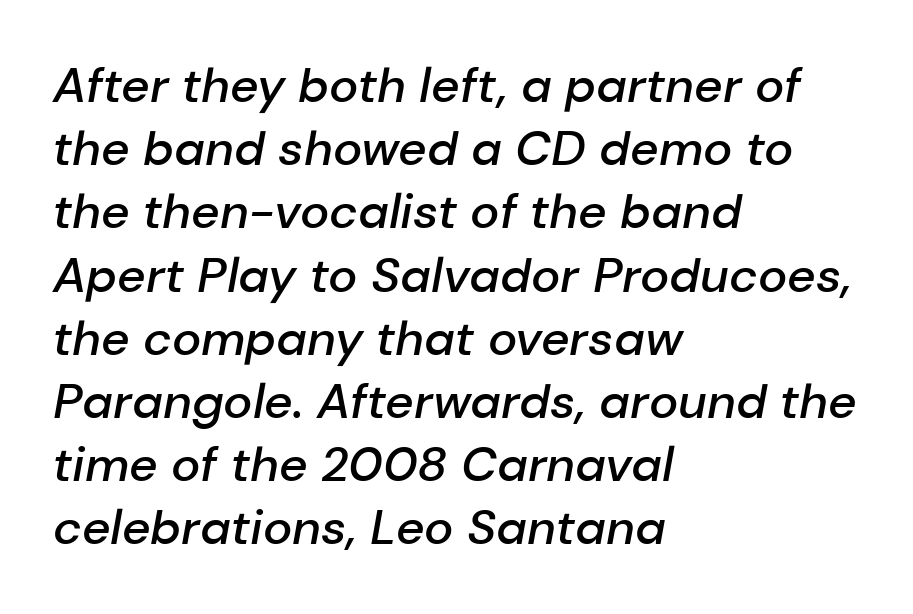
Q: Is the text bold? A: Semi-bold.
Q: Is the text italic (slanted)? A: Yes, it leans right by about 10 degrees.
Q: Is the text underlined? A: No.
Q: How is the paragraph aligned? A: Left-aligned.
Q: Is the spacing between letters normal or unusually wide? A: Normal.
Q: Is the spacing between lines tight, normal or loose? A: Normal.
Q: Width (condensed, normal, or wide)? A: Normal.
Q: Stroke contrast? A: Low.
Q: x-height? A: Medium.
Q: Monospaced? A: No.
